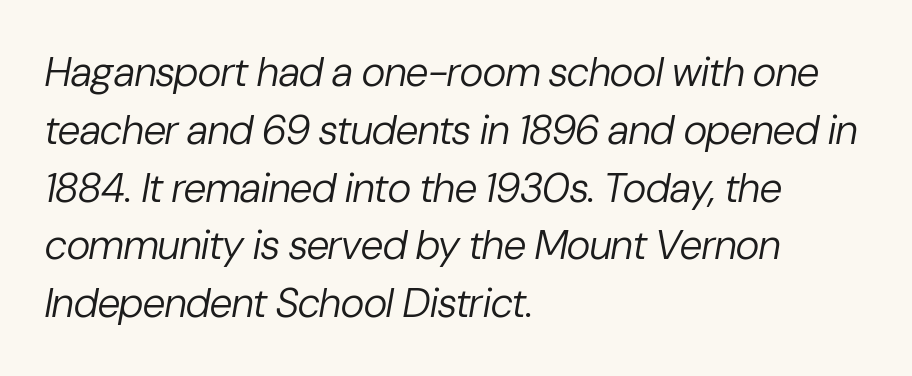
The image shows 41 px regular-weight type, italic (leaning right); set left-aligned, normal line spacing (1.41x), normal letter spacing, not underlined; low stroke contrast and a medium x-height.
